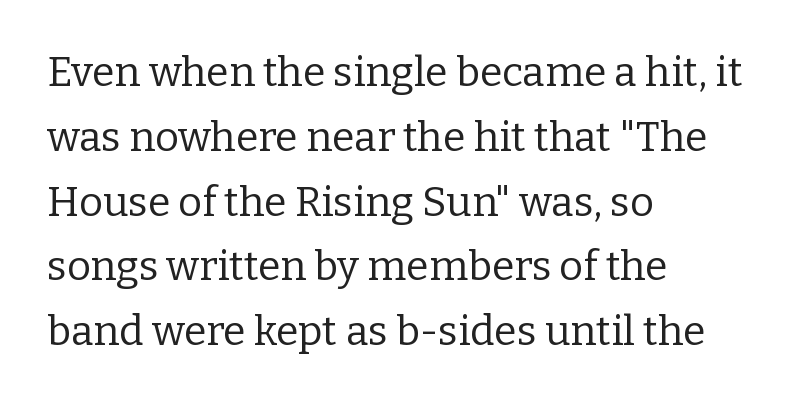
Q: Is the text bold? A: No.
Q: Is the text italic (slanted)? A: No, it is upright.
Q: Is the typeface a serif or a sans-serif typeface? A: Serif.
Q: Is the text underlined? A: No.
Q: How is the paragraph aligned? A: Left-aligned.
Q: Is the spacing between letters normal or unusually wide? A: Normal.
Q: Is the spacing between lines tight, normal or loose? A: Normal.
Q: Width (condensed, normal, or wide)? A: Normal.
Q: Stroke contrast? A: Low.
Q: x-height? A: Medium.
Q: Monospaced? A: No.
